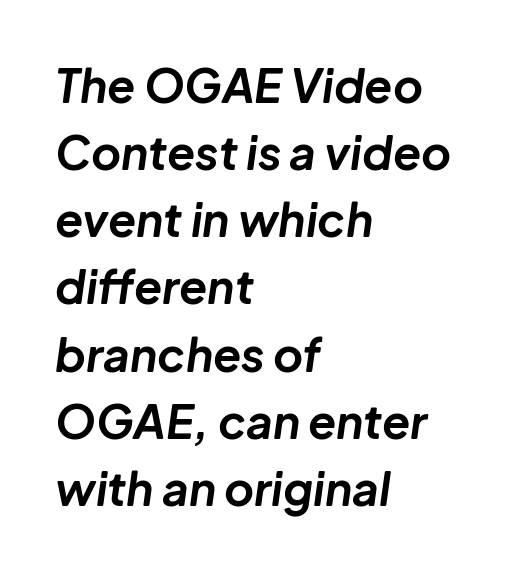
Slant detected: the letters are inclined. The gaps between neighbouring characters are ordinary and unremarkable. Its strokes are broad and dark, the hallmark of bold type. A typesetter would call this proportional, since set widths differ per character.
